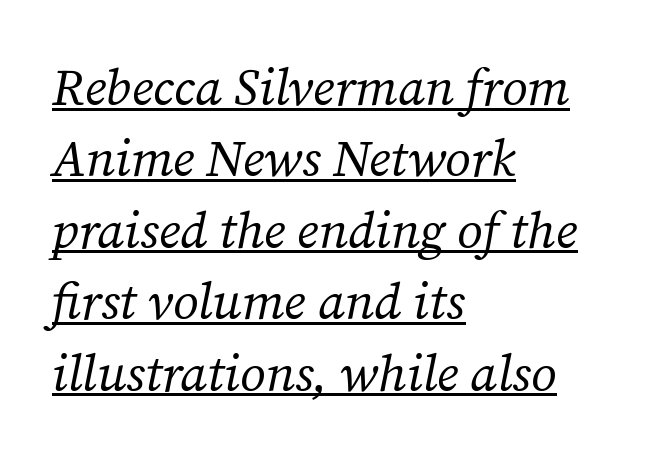
Underlining? Definitely there. Horizontal bands of white between lines are of average thickness. Character widths vary here, with narrow letters taking less room than wide ones. The passage shown is not bold in any degree.
